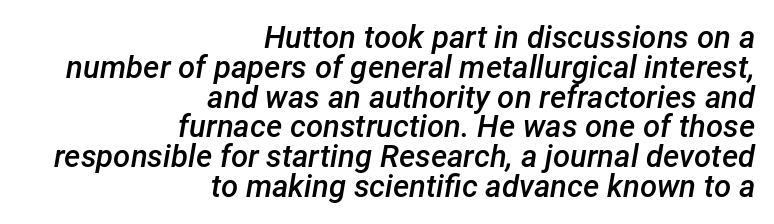
Q: Is the text bold? A: Semi-bold.
Q: Is the text italic (slanted)? A: Yes, it leans right by about 12 degrees.
Q: Is the text underlined? A: No.
Q: How is the paragraph aligned? A: Right-aligned.
Q: Is the spacing between letters normal or unusually wide? A: Normal.
Q: Is the spacing between lines tight, normal or loose? A: Tight.
Q: Width (condensed, normal, or wide)? A: Normal.
Q: Stroke contrast? A: Low.
Q: x-height? A: Medium.
Q: Monospaced? A: No.
